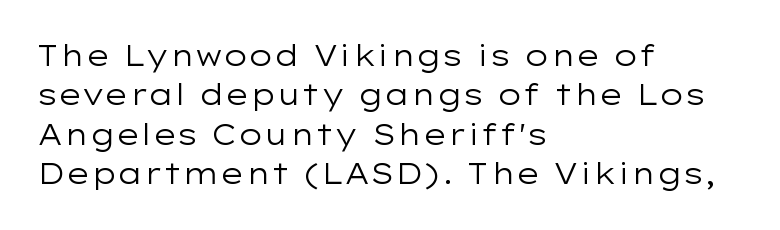
Note: no serifs on the glyphs. The rows are spaced the way most documents space them. Each row of text sits above clean, open space. A classic flush-left, rag-right setting is used for this passage.
